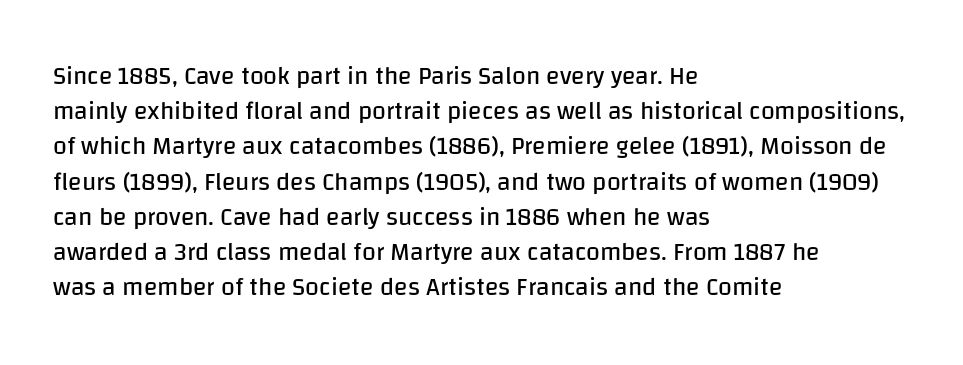
{"italic": "no", "bold": "no", "underline": "no", "align": "left", "line_spacing": "normal", "line_spacing_ratio": 1.41, "letter_spacing": "normal", "letter_spacing_em": 0.0, "glyph_px": 25}
